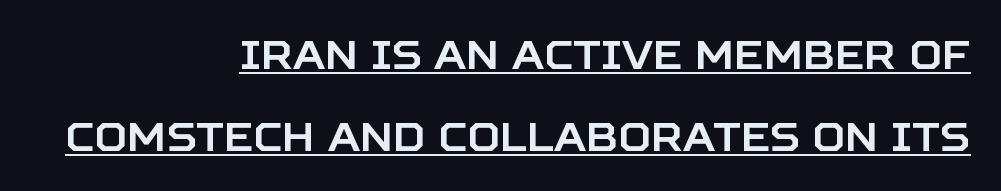
The image shows 40 px sans-serif type, upright; set right-aligned, loose line spacing (2.06x), normal letter spacing, underlined; low stroke contrast and a large x-height.
